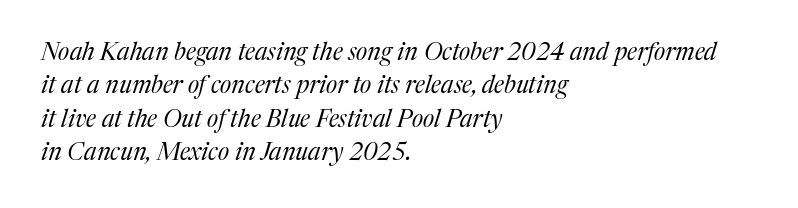
{"italic": "yes", "lean": "right", "slant_degrees": 17, "bold": "no", "underline": "no", "align": "left", "line_spacing": "normal", "line_spacing_ratio": 1.39, "letter_spacing": "normal", "letter_spacing_em": 0.0, "glyph_px": 24}
